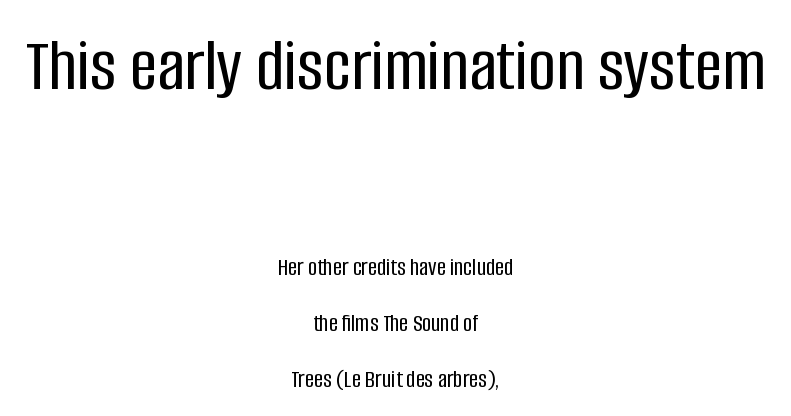
This sample uses plain, unmodified letter spacing. Varying glyph widths throughout — classic text-font behaviour. The passage shown is typeset with a sans-serif family. Is the lower block the larger one? No — the upper block carries the bigger type.
